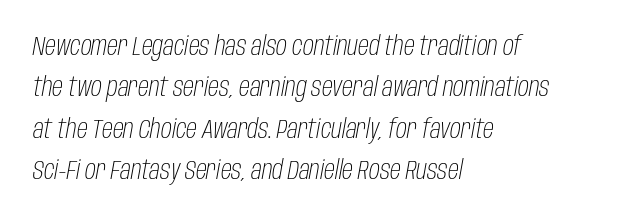
The face used here has a pronounced slope to its letters. The vertical gap from one line to the next is medium. The gaps between neighbouring characters are ordinary and unremarkable. No extra ink here — the face is not bold. Plain, unruled lines of type. Is the block centered? No — it sits flush against the left margin.
